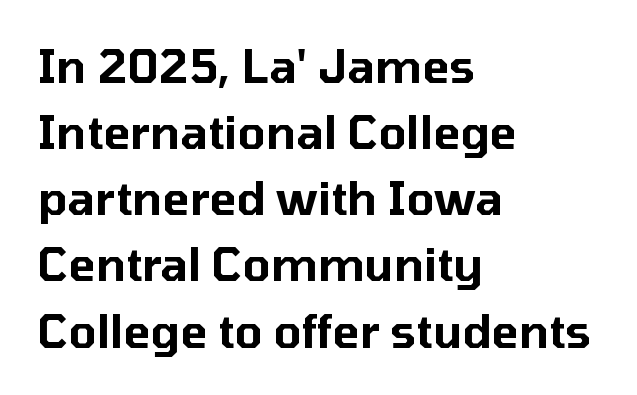
Inter-character spacing is left at the font's built-in metrics. Nope, not italic — everything's standing straight. The face used here is a sans, in the tradition of grotesques and geometrics. The rag falls on the right side of this text block. The vertical gap from one line to the next is medium. The string is rendered with underlining switched off.
